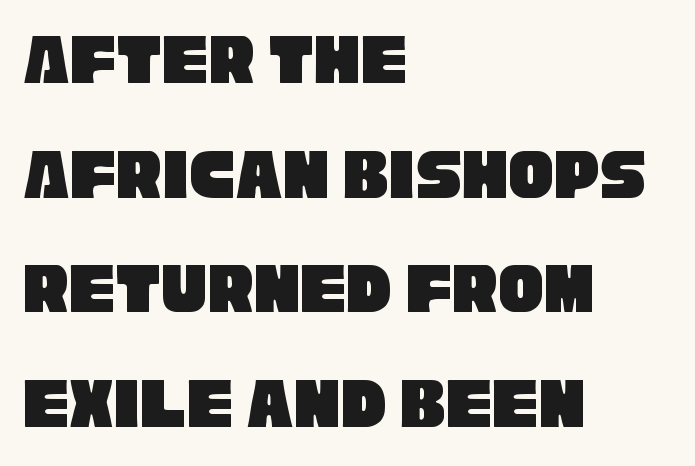
{"serif": "no", "width": "condensed", "stroke_contrast": "low", "x_height": "large", "monospaced": "no", "underline": "no", "align": "left", "line_spacing": "normal", "line_spacing_ratio": 1.53, "letter_spacing": "normal", "letter_spacing_em": 0.0, "glyph_px": 75}
